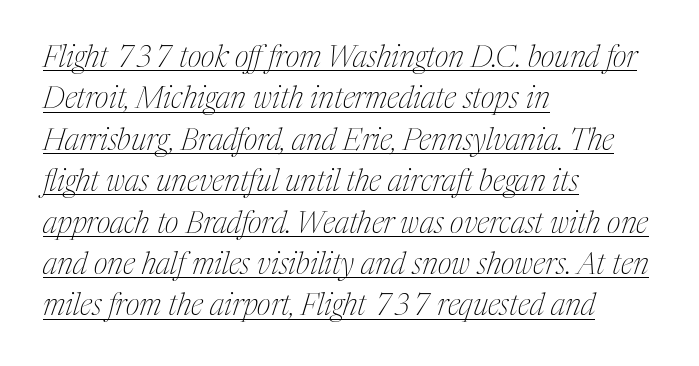
Q: Is the text bold? A: No.
Q: Is the text italic (slanted)? A: Yes, it leans right by about 17 degrees.
Q: Is the typeface a serif or a sans-serif typeface? A: Serif.
Q: Is the text underlined? A: Yes.
Q: How is the paragraph aligned? A: Left-aligned.
Q: Is the spacing between letters normal or unusually wide? A: Normal.
Q: Is the spacing between lines tight, normal or loose? A: Normal.
Q: Width (condensed, normal, or wide)? A: Condensed.
Q: Stroke contrast? A: Medium.
Q: x-height? A: Medium.
Q: Monospaced? A: No.
